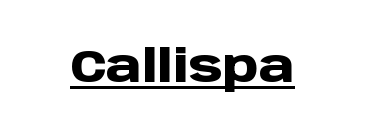
Are there feet on the stems? There aren't — it's a sans. Strokes here are thick enough to call this a true bold. No extra tracking has been applied to these lines. Quick note: underline on. A roman cut, with each character standing at attention.
